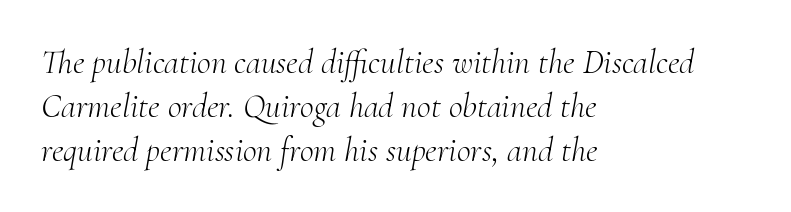
Q: Is the text bold? A: No.
Q: Is the text italic (slanted)? A: Yes, it leans right by about 10 degrees.
Q: Is the typeface a serif or a sans-serif typeface? A: Serif.
Q: Is the text underlined? A: No.
Q: How is the paragraph aligned? A: Left-aligned.
Q: Is the spacing between letters normal or unusually wide? A: Normal.
Q: Is the spacing between lines tight, normal or loose? A: Normal.
Q: Width (condensed, normal, or wide)? A: Normal.
Q: Stroke contrast? A: Medium.
Q: x-height? A: Small.
Q: Monospaced? A: No.
